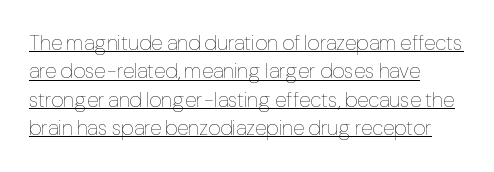
These lines keep a tight, regular rhythm from letter to letter. The lettering stays uniformly vertical, giving the passage a roman look. Successive baselines arrive at the customary interval. These glyphs show unthickened strokes, regular width or finer. Compared with undecorated copy, this sample adds a rule below the words.
